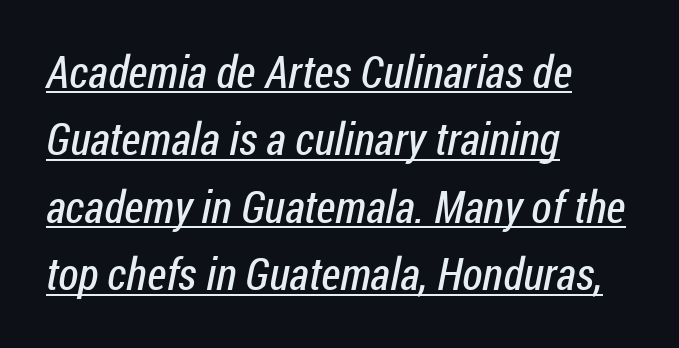
The face used here appears with an underline applied. Examine the stroke ends and you'll find no serifs. The passage shown has conventional tracking throughout. Left-aligned paragraph, ragged on the right. Spacing verdict: proportional, widths tailored to each character. Ink coverage per letter is moderate at most.
